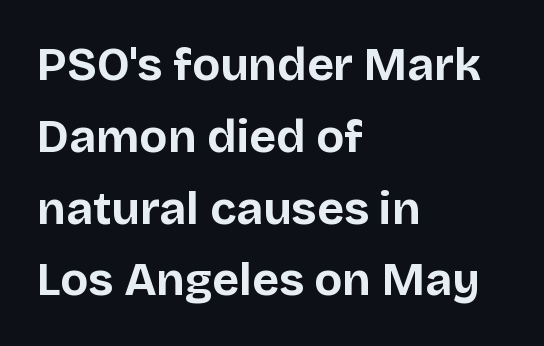
Q: Is the text bold? A: Yes.
Q: Is the text italic (slanted)? A: No, it is upright.
Q: Is the typeface a serif or a sans-serif typeface? A: Sans-serif.
Q: Is the text underlined? A: No.
Q: How is the paragraph aligned? A: Left-aligned.
Q: Is the spacing between letters normal or unusually wide? A: Normal.
Q: Is the spacing between lines tight, normal or loose? A: Normal.
Q: Width (condensed, normal, or wide)? A: Normal.
Q: Stroke contrast? A: Low.
Q: x-height? A: Large.
Q: Monospaced? A: No.
